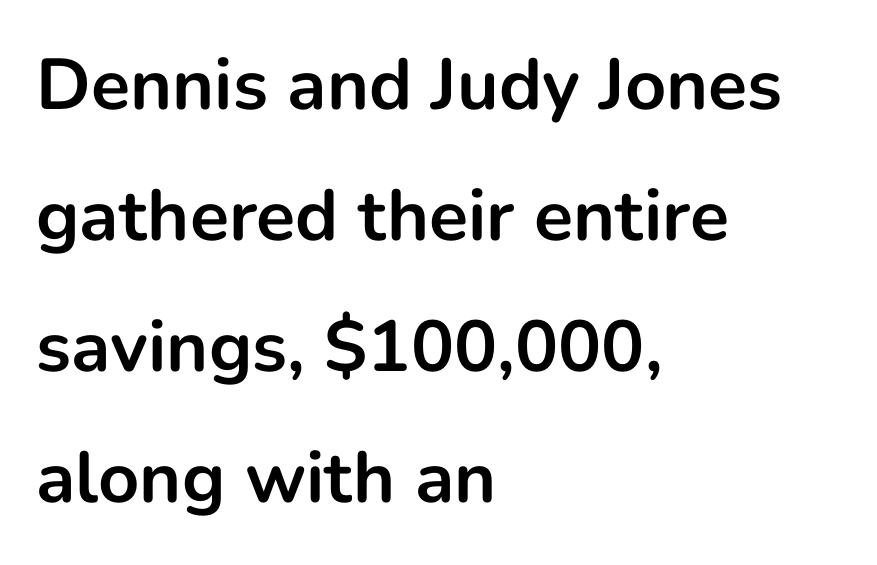
Q: Is the text bold? A: Yes.
Q: Is the text italic (slanted)? A: No, it is upright.
Q: Is the typeface a serif or a sans-serif typeface? A: Sans-serif.
Q: Is the text underlined? A: No.
Q: How is the paragraph aligned? A: Left-aligned.
Q: Is the spacing between letters normal or unusually wide? A: Normal.
Q: Width (condensed, normal, or wide)? A: Normal.
Q: Stroke contrast? A: Low.
Q: x-height? A: Medium.
Q: Monospaced? A: No.
